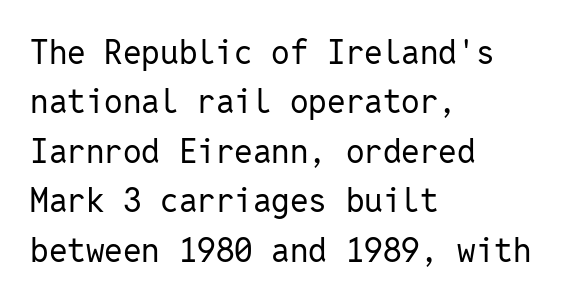
Horizontal alignment here is leftward, the default for most running prose. The letters march in equal steps, a hallmark of fixed-pitch type. The cut favours lightness, reaching ordinary text weight at its darkest. Regarding leading, the lines here are spaced in the standard way. No extra tracking has been applied to these lines. This is roman type, the default non-slanted kind.
